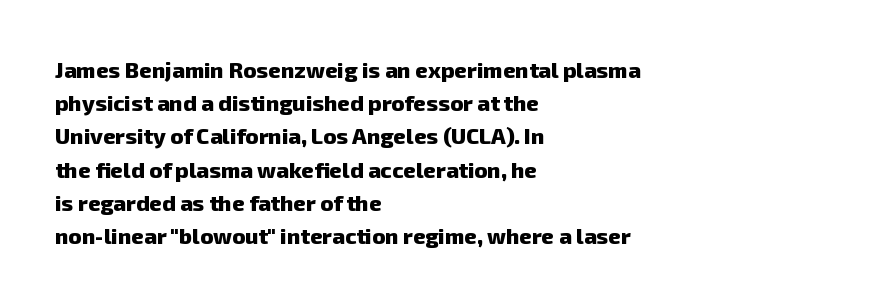
Where is the straight margin? On the left. Each row of text sits above clean, open space. Leading matches the norm, producing a regular column. The letters are bold, with thick, heavy strokes.
